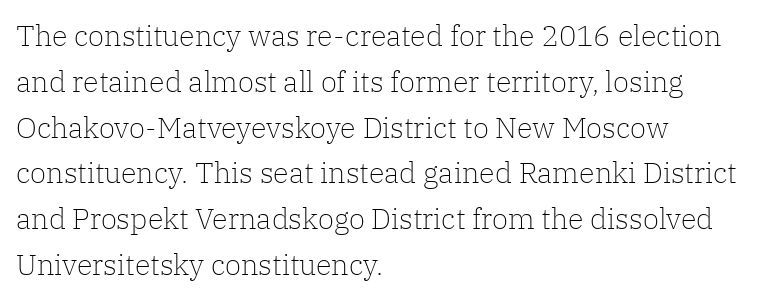
Q: Is the text bold? A: No.
Q: Is the text italic (slanted)? A: No, it is upright.
Q: Is the typeface a serif or a sans-serif typeface? A: Serif.
Q: Is the text underlined? A: No.
Q: How is the paragraph aligned? A: Left-aligned.
Q: Is the spacing between letters normal or unusually wide? A: Normal.
Q: Is the spacing between lines tight, normal or loose? A: Normal.
Q: Width (condensed, normal, or wide)? A: Normal.
Q: Stroke contrast? A: Low.
Q: x-height? A: Medium.
Q: Monospaced? A: No.
